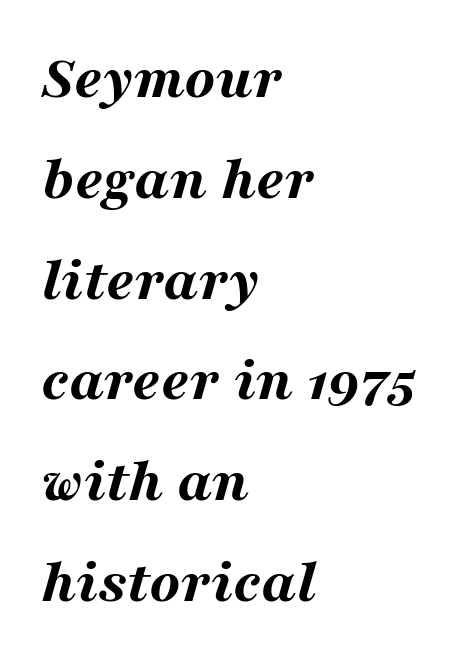
{"italic": "yes", "lean": "right", "slant_degrees": 16, "bold": "yes", "weight": "bold", "width": "wide", "stroke_contrast": "medium", "x_height": "medium", "monospaced": "no", "underline": "no", "align": "left", "line_spacing": "normal", "line_spacing_ratio": 1.6, "letter_spacing": "normal", "letter_spacing_em": 0.0, "glyph_px": 63}
